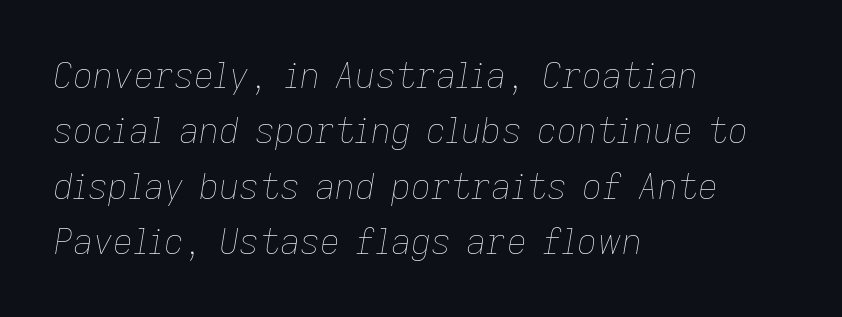
Horizontally, the lines are justified to the leading edge only. The gap between lines stays unmarked. Compared with a typical body face, this is equally light or lighter still. These lines are rendered in a variable-pitch font. This is oblique type, the kind used for emphasis or titles.
